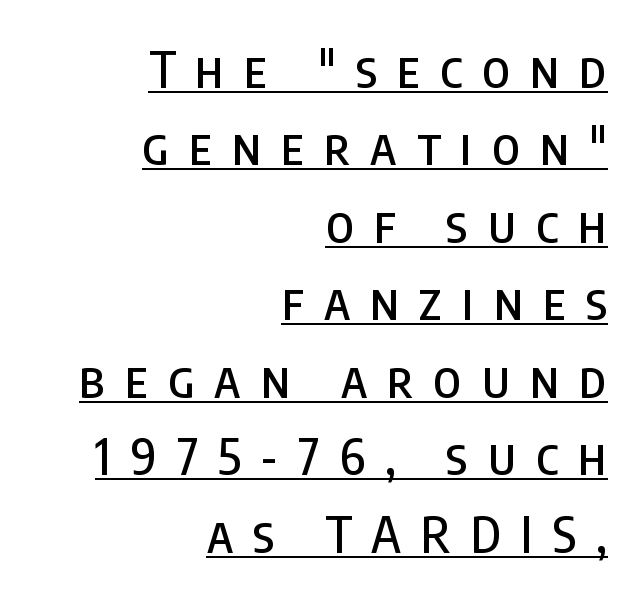
The image shows 50 px condensed sans-serif type, upright; set right-aligned, normal line spacing (1.55x), unusually wide letter spacing (+0.4 em), underlined; low stroke contrast and a large x-height.
